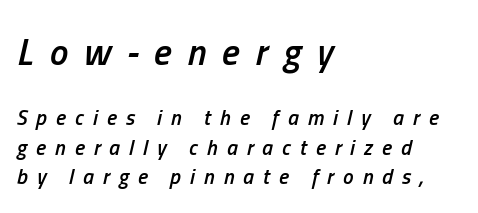
The image shows 37 px semibold, condensed type, italic (leaning right); set left-aligned, normal line spacing (1.4x), unusually wide letter spacing (+0.43 em), not underlined; the first (top) block is 1.76x larger; low stroke contrast and a medium x-height.
